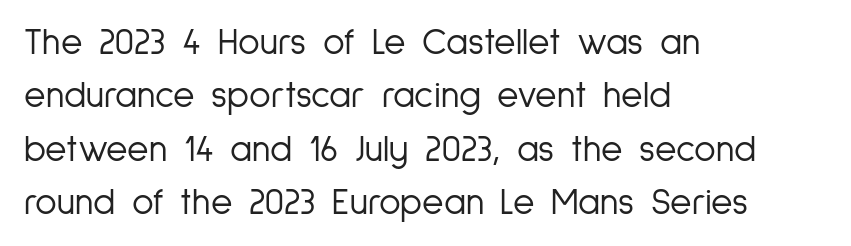
The image shows 37 px light, condensed sans-serif type, upright; set left-aligned, normal line spacing (1.44x), normal letter spacing, not underlined; low stroke contrast and a medium x-height.
